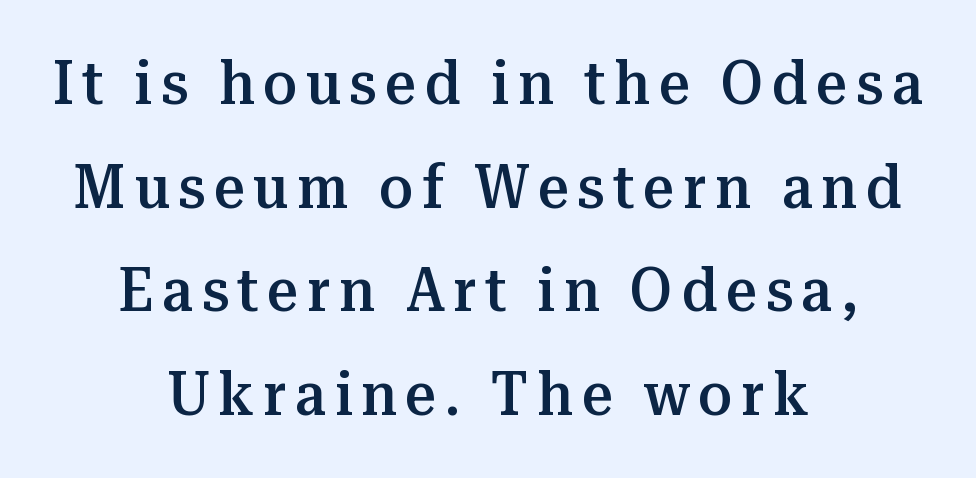
Set as a demibold, roughly 600 on the weight scale. Here the designer chose a conventional face with non-uniform glyph widths. A roman cut, with each character standing at attention. Leftover space on each line is divided equally before and after the words. Vertically, the passage feels balanced, rows spaced as you'd expect. The passage shown is typeset with a serif family.
